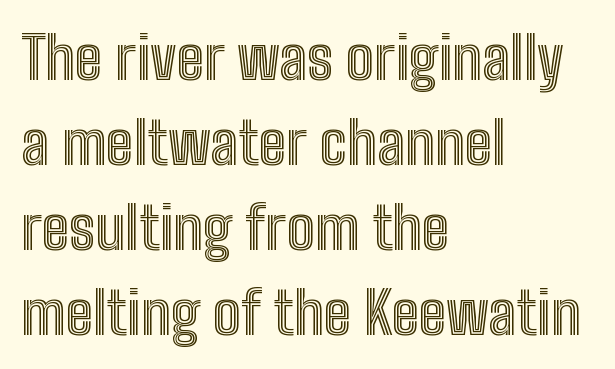
The image shows 59 px condensed type, upright; set left-aligned, normal line spacing (1.44x), normal letter spacing, not underlined; a medium x-height.
